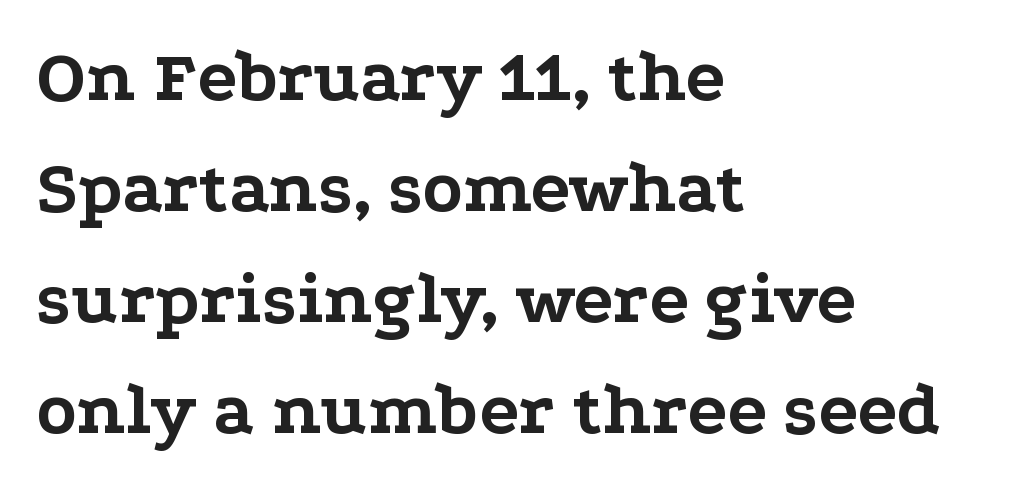
{"serif": "yes", "italic": "no", "bold": "yes", "weight": "bold", "width": "wide", "stroke_contrast": "low", "x_height": "medium", "monospaced": "no", "underline": "no", "align": "left", "line_spacing": "normal", "line_spacing_ratio": 1.5, "letter_spacing": "normal", "letter_spacing_em": 0.0, "glyph_px": 74}
